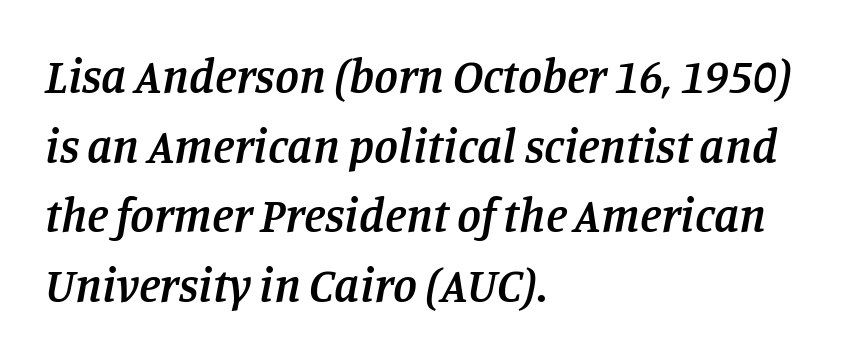
{"serif": "yes", "italic": "yes", "lean": "right", "slant_degrees": 11, "bold": "semi", "weight": "semibold", "width": "normal", "stroke_contrast": "low", "x_height": "large", "monospaced": "no", "underline": "no", "align": "left", "line_spacing": "normal", "line_spacing_ratio": 1.45, "letter_spacing": "normal", "letter_spacing_em": 0.0, "glyph_px": 48}
